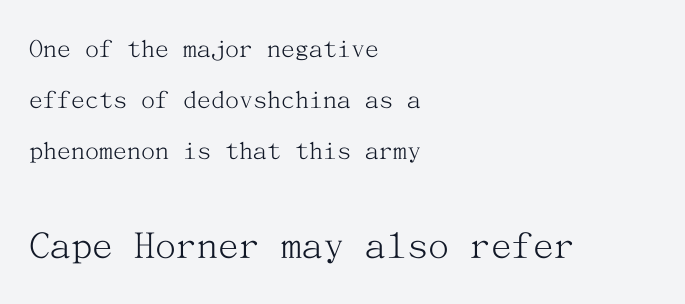
The image shows 42 px light serif type, upright; set left-aligned, line spacing 1.83x, normal letter spacing, not underlined; the second (bottom) block is 1.5x larger; medium stroke contrast and a medium x-height.
